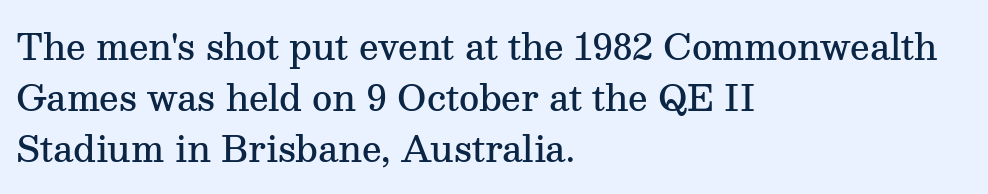
{"serif": "yes", "italic": "no", "bold": "semi", "weight": "semibold", "width": "normal", "stroke_contrast": "medium", "x_height": "medium", "monospaced": "no", "underline": "no", "align": "left", "line_spacing": "normal", "line_spacing_ratio": 1.46, "letter_spacing": "normal", "letter_spacing_em": 0.0, "glyph_px": 35}
